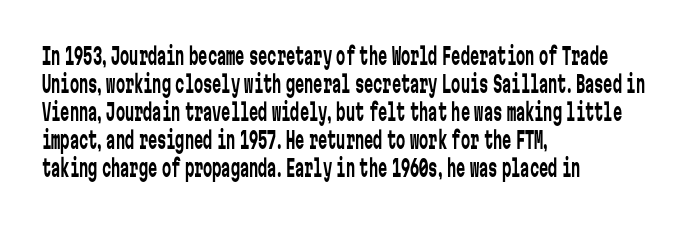
The image shows 23 px text type, upright; set left-aligned, line spacing 1.22x, normal letter spacing, not underlined.
